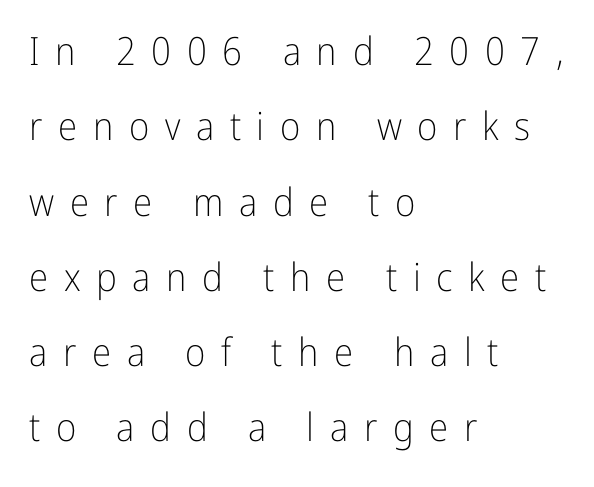
Q: Is the text bold? A: No.
Q: Is the text italic (slanted)? A: No, it is upright.
Q: Is the typeface a serif or a sans-serif typeface? A: Sans-serif.
Q: Is the text underlined? A: No.
Q: How is the paragraph aligned? A: Left-aligned.
Q: Is the spacing between letters normal or unusually wide? A: Unusually wide.
Q: Is the spacing between lines tight, normal or loose? A: Loose.
Q: Width (condensed, normal, or wide)? A: Condensed.
Q: Stroke contrast? A: Low.
Q: x-height? A: Medium.
Q: Monospaced? A: No.
